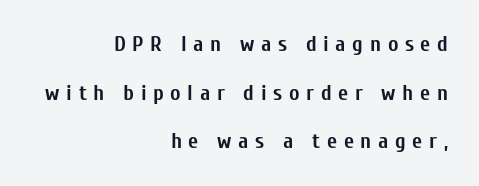
Q: Is the text bold? A: Yes.
Q: Is the text italic (slanted)? A: No, it is upright.
Q: Is the text underlined? A: No.
Q: How is the paragraph aligned? A: Right-aligned.
Q: Is the spacing between letters normal or unusually wide? A: Unusually wide.
Q: Is the spacing between lines tight, normal or loose? A: Loose.
